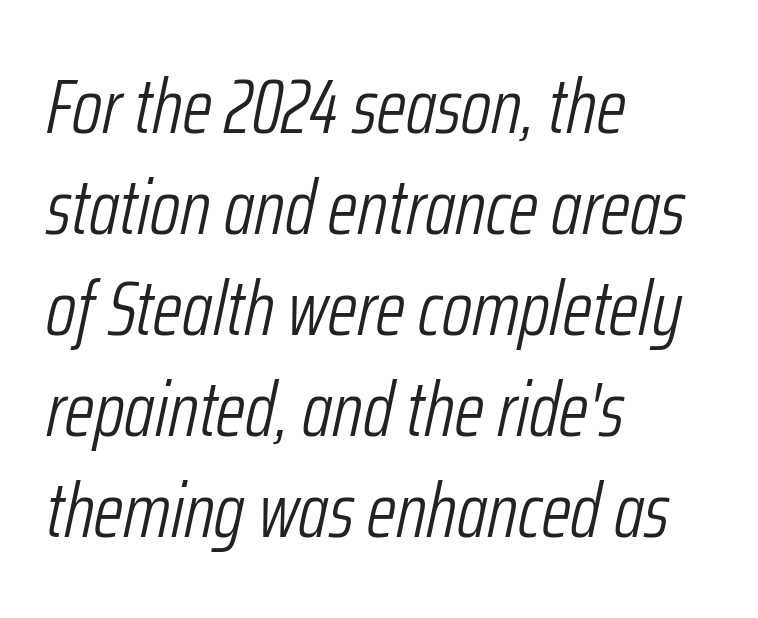
Q: Is the text bold? A: No.
Q: Is the text italic (slanted)? A: Yes, it leans right by about 12 degrees.
Q: Is the text underlined? A: No.
Q: How is the paragraph aligned? A: Left-aligned.
Q: Is the spacing between letters normal or unusually wide? A: Normal.
Q: Is the spacing between lines tight, normal or loose? A: Normal.
Q: Width (condensed, normal, or wide)? A: Condensed.
Q: Stroke contrast? A: Low.
Q: x-height? A: Medium.
Q: Monospaced? A: No.
